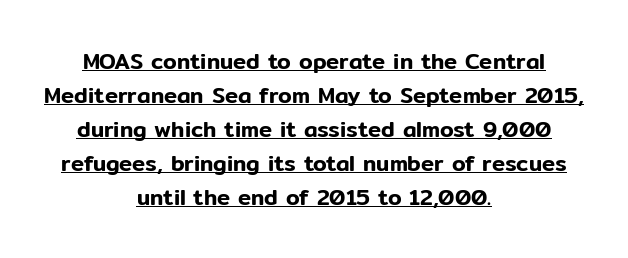
The image shows 22 px text type, upright; set centered, normal line spacing (1.54x), normal letter spacing, underlined.
